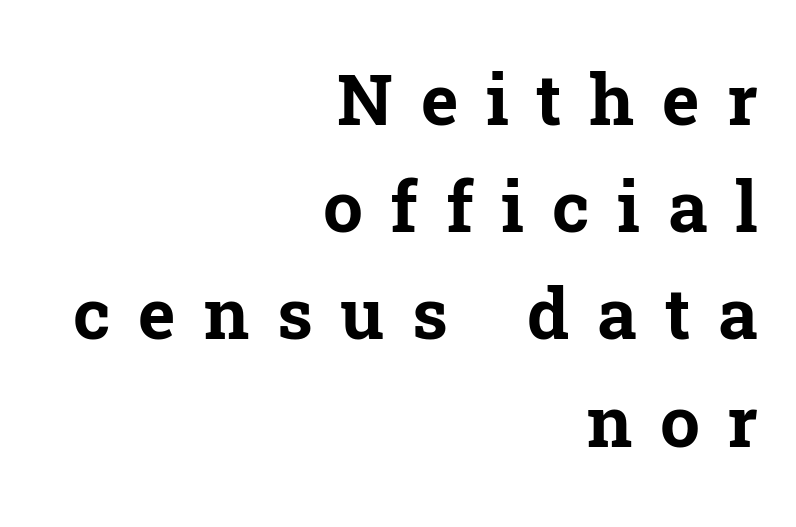
{"serif": "yes", "italic": "no", "bold": "yes", "weight": "bold", "width": "normal", "stroke_contrast": "low", "x_height": "medium", "monospaced": "no", "underline": "no", "align": "right", "line_spacing": "normal", "line_spacing_ratio": 1.51, "letter_spacing": "wide", "letter_spacing_em": 0.39, "glyph_px": 71}
